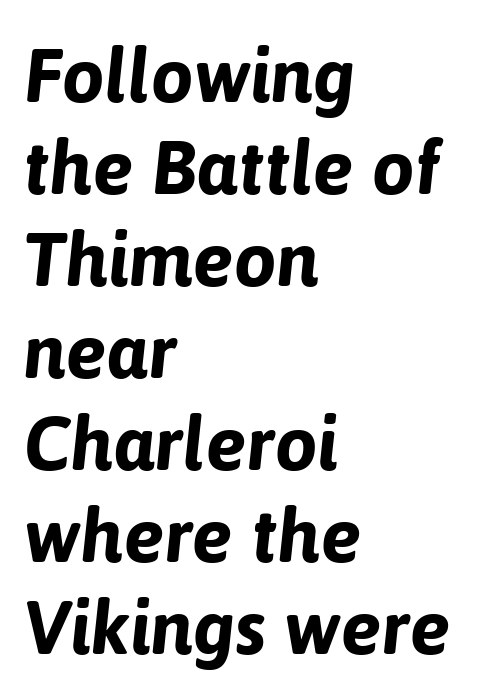
The rendering applies a slant to the glyphs. In terms of weight, the rendering is a true, heavy bold. This rendering features lettering with no underline. You could not count columns in this text — the font is proportionally spaced. These lines are set flush left with a ragged right edge. The passage shown has conventional tracking throughout.
